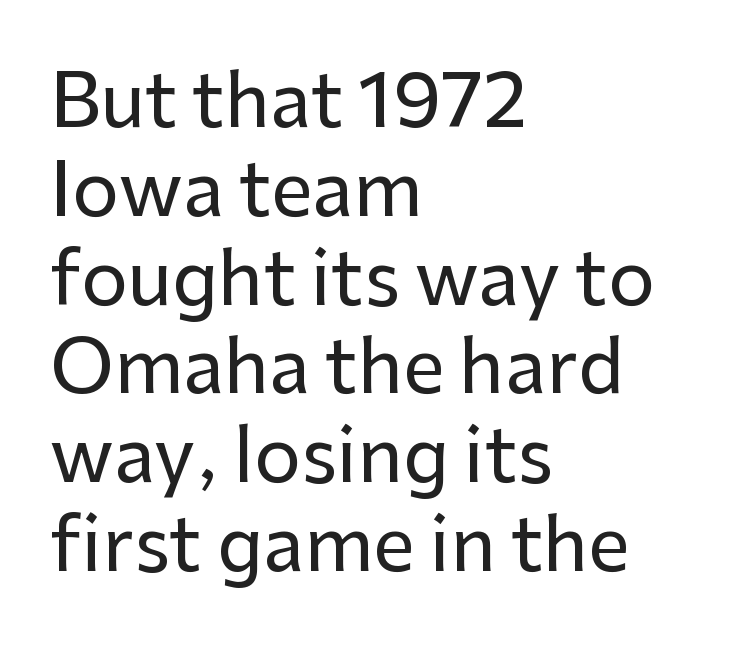
{"serif": "no", "italic": "no", "width": "normal", "stroke_contrast": "low", "x_height": "medium", "monospaced": "no", "underline": "no", "align": "left", "line_spacing_ratio": 1.2, "letter_spacing": "normal", "letter_spacing_em": 0.0, "glyph_px": 74}
